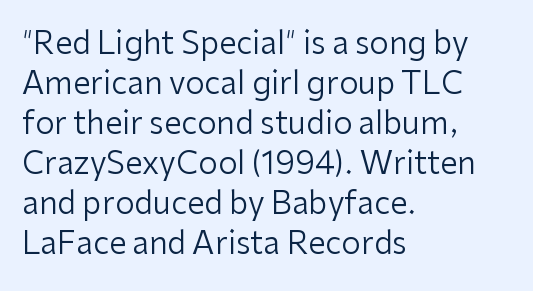
{"serif": "no", "italic": "no", "bold": "no", "weight": "regular", "width": "normal", "stroke_contrast": "low", "x_height": "medium", "monospaced": "no", "underline": "no", "align": "left", "line_spacing": "normal", "line_spacing_ratio": 1.29, "letter_spacing": "normal", "letter_spacing_em": 0.0, "glyph_px": 31}
